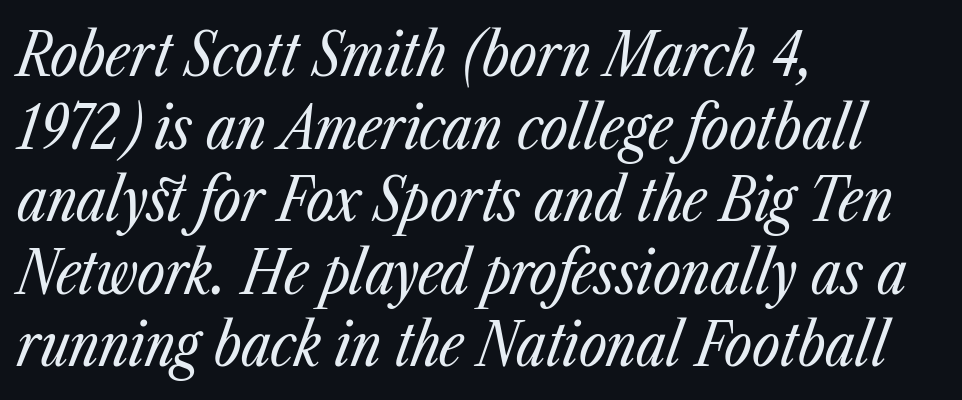
{"italic": "yes", "lean": "right", "slant_degrees": 23, "bold": "no", "weight": "regular", "width": "condensed", "stroke_contrast": "low", "x_height": "medium", "monospaced": "no", "underline": "no", "align": "left", "line_spacing_ratio": 1.21, "letter_spacing": "normal", "letter_spacing_em": 0.0, "glyph_px": 60}
